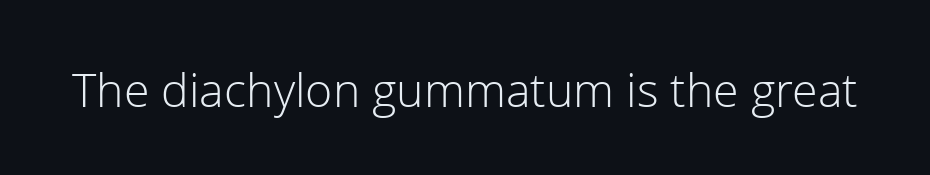
Q: Is the text bold? A: No.
Q: Is the text italic (slanted)? A: No, it is upright.
Q: Is the typeface a serif or a sans-serif typeface? A: Sans-serif.
Q: Is the text underlined? A: No.
Q: Is the spacing between letters normal or unusually wide? A: Normal.
Q: Width (condensed, normal, or wide)? A: Normal.
Q: Stroke contrast? A: Low.
Q: x-height? A: Medium.
Q: Monospaced? A: No.
